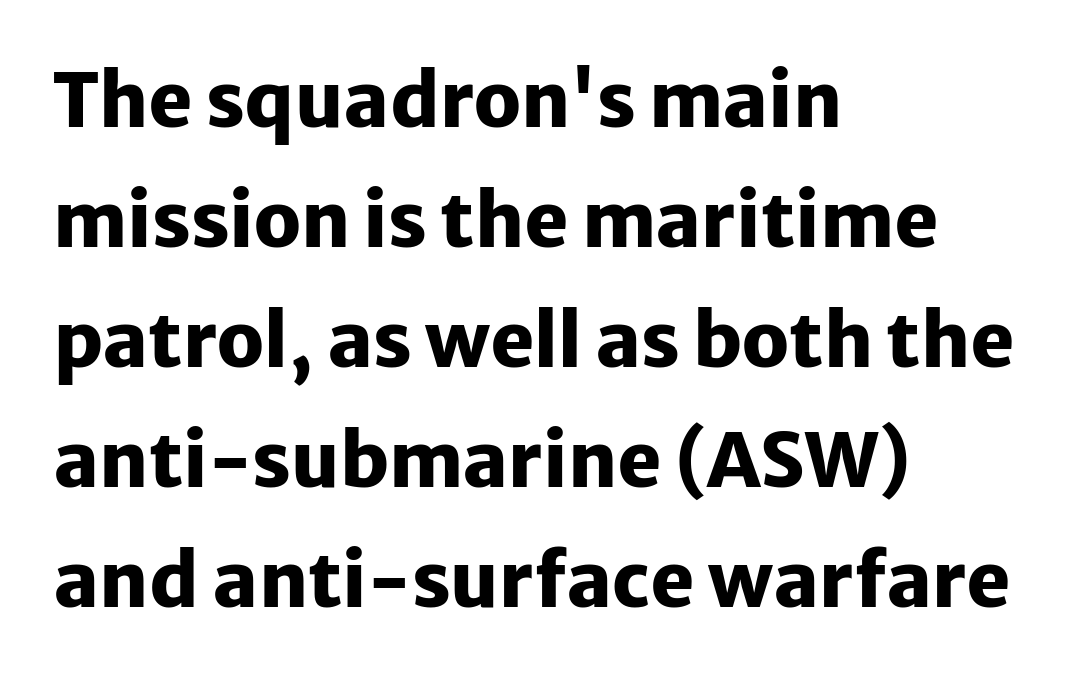
This is heavy type, rendered in bold. Here the designer chose a conventional face with non-uniform glyph widths. The space directly below the letters is spotless. Line beginnings align vertically; line endings do not. The leading is moderate, giving the passage an even texture.
